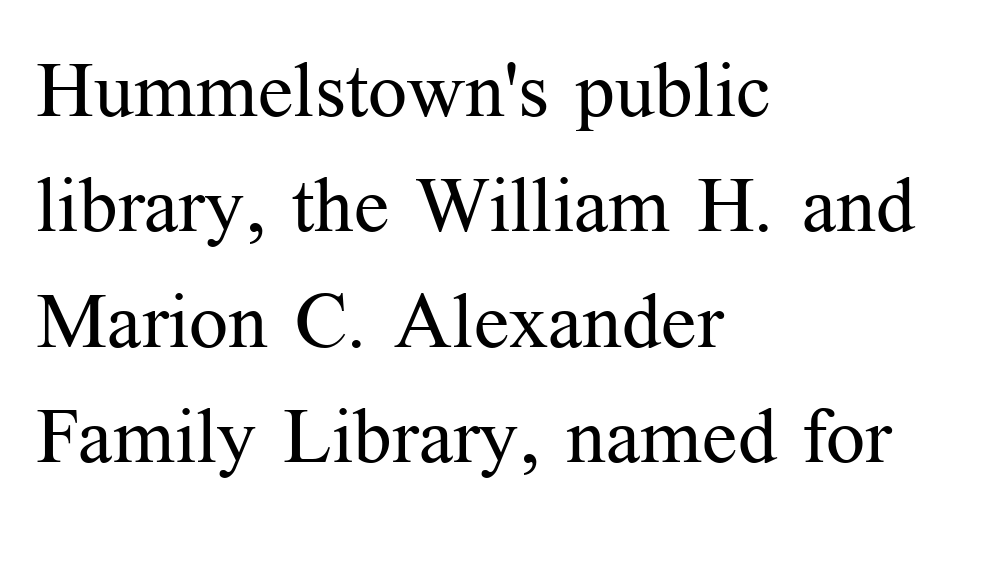
Q: Is the text bold? A: No.
Q: Is the text italic (slanted)? A: No, it is upright.
Q: Is the typeface a serif or a sans-serif typeface? A: Serif.
Q: Is the text underlined? A: No.
Q: How is the paragraph aligned? A: Left-aligned.
Q: Is the spacing between letters normal or unusually wide? A: Normal.
Q: Is the spacing between lines tight, normal or loose? A: Normal.
Q: Width (condensed, normal, or wide)? A: Normal.
Q: Stroke contrast? A: Medium.
Q: x-height? A: Medium.
Q: Monospaced? A: No.
